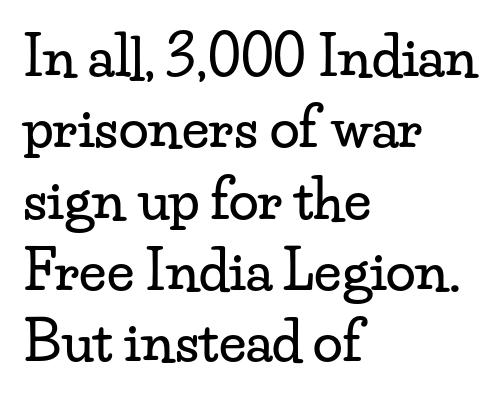
Q: Is the text italic (slanted)? A: No, it is upright.
Q: Is the typeface a serif or a sans-serif typeface? A: Serif.
Q: Is the text underlined? A: No.
Q: How is the paragraph aligned? A: Left-aligned.
Q: Is the spacing between letters normal or unusually wide? A: Normal.
Q: Is the spacing between lines tight, normal or loose? A: Normal.
Q: Width (condensed, normal, or wide)? A: Wide.
Q: Stroke contrast? A: Low.
Q: x-height? A: Small.
Q: Monospaced? A: No.
